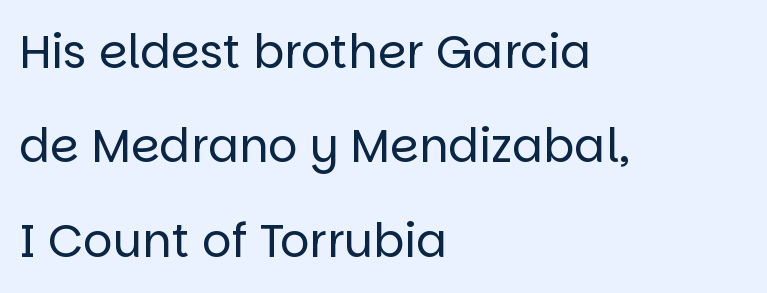
Q: Is the text bold? A: No.
Q: Is the text italic (slanted)? A: No, it is upright.
Q: Is the typeface a serif or a sans-serif typeface? A: Sans-serif.
Q: Is the text underlined? A: No.
Q: How is the paragraph aligned? A: Left-aligned.
Q: Is the spacing between letters normal or unusually wide? A: Normal.
Q: Is the spacing between lines tight, normal or loose? A: Loose.
Q: Width (condensed, normal, or wide)? A: Normal.
Q: Stroke contrast? A: Low.
Q: x-height? A: Large.
Q: Monospaced? A: No.
